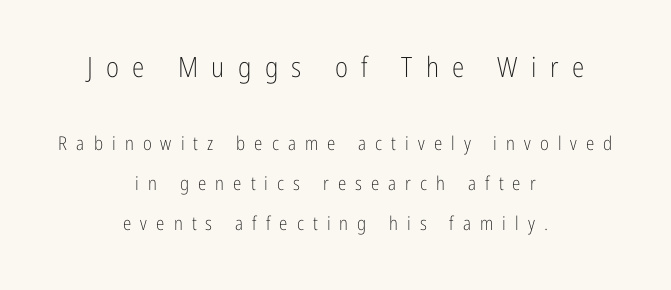
{"serif": "no", "italic": "no", "bold": "no", "weight": "light", "width": "condensed", "stroke_contrast": "low", "x_height": "medium", "monospaced": "no", "underline": "no", "align": "center", "line_spacing": "loose", "line_spacing_ratio": 2.1, "letter_spacing": "wide", "letter_spacing_em": 0.48, "larger_block": "first", "size_ratio": 1.47, "glyph_px": 28}
